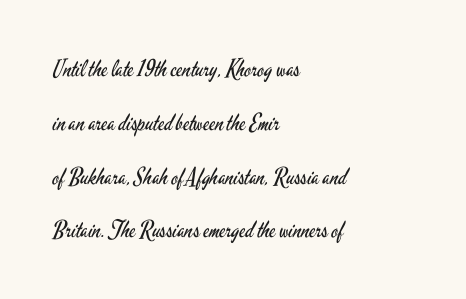
{"bold": "no", "underline": "no", "align": "left", "line_spacing": "loose", "line_spacing_ratio": 2.34, "letter_spacing": "normal", "letter_spacing_em": 0.0, "glyph_px": 23}
